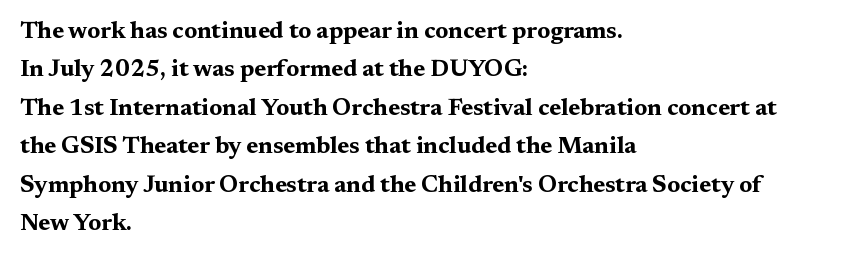
{"italic": "no", "bold": "yes", "underline": "no", "align": "left", "line_spacing": "normal", "line_spacing_ratio": 1.6, "letter_spacing": "normal", "letter_spacing_em": 0.0, "glyph_px": 24}
